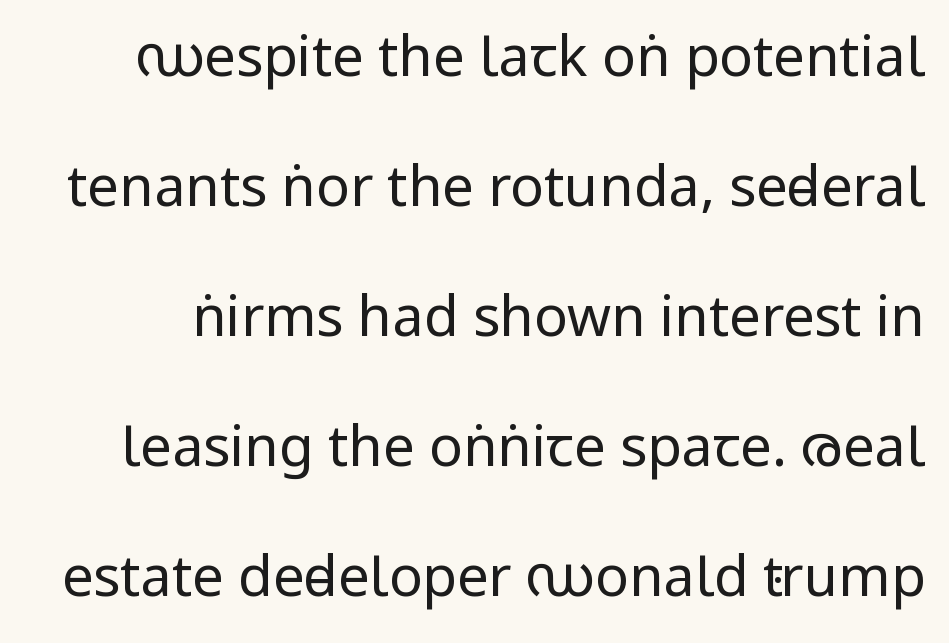
Q: Is the text bold? A: No.
Q: Is the text italic (slanted)? A: No, it is upright.
Q: Is the typeface a serif or a sans-serif typeface? A: Sans-serif.
Q: Is the text underlined? A: No.
Q: Is the spacing between letters normal or unusually wide? A: Normal.
Q: Is the spacing between lines tight, normal or loose? A: Loose.
Q: Width (condensed, normal, or wide)? A: Condensed.
Q: Stroke contrast? A: Low.
Q: x-height? A: Large.
Q: Monospaced? A: No.
